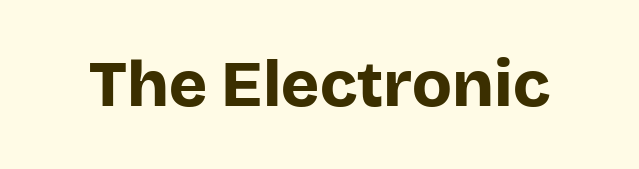
Q: Is the text bold? A: Yes.
Q: Is the text italic (slanted)? A: No, it is upright.
Q: Is the typeface a serif or a sans-serif typeface? A: Sans-serif.
Q: Is the text underlined? A: No.
Q: Is the spacing between letters normal or unusually wide? A: Normal.
Q: Width (condensed, normal, or wide)? A: Normal.
Q: Stroke contrast? A: Low.
Q: x-height? A: Large.
Q: Monospaced? A: No.
